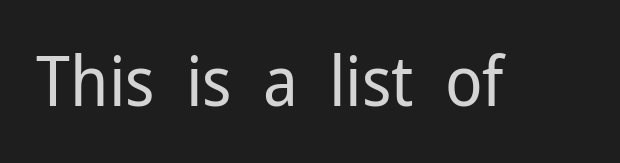
{"serif": "no", "italic": "no", "bold": "no", "weight": "regular", "width": "normal", "stroke_contrast": "low", "x_height": "medium", "monospaced": "no", "underline": "no", "letter_spacing": "normal", "letter_spacing_em": 0.0, "glyph_px": 69}
